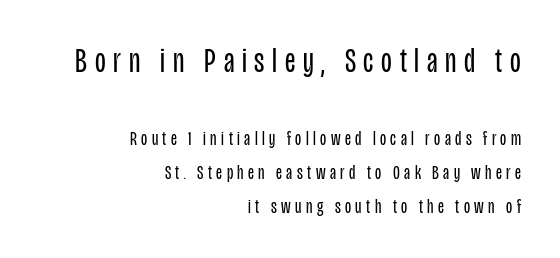
The font's upright variant was chosen for this text. What's the leading like? Ordinary, nothing unusual. A bare baseline throughout the passage. Nothing sits at the stroke ends, so this counts as sans-serif. The text block is weighted toward the right margin, trailing off unevenly leftward. A typesetter would call this proportional, since set widths differ per character.
